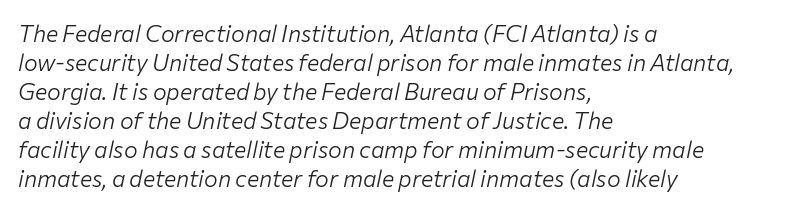
{"italic": "yes", "lean": "right", "slant_degrees": 12, "bold": "no", "underline": "no", "align": "left", "line_spacing": "normal", "line_spacing_ratio": 1.26, "letter_spacing": "normal", "letter_spacing_em": 0.0, "glyph_px": 23}
